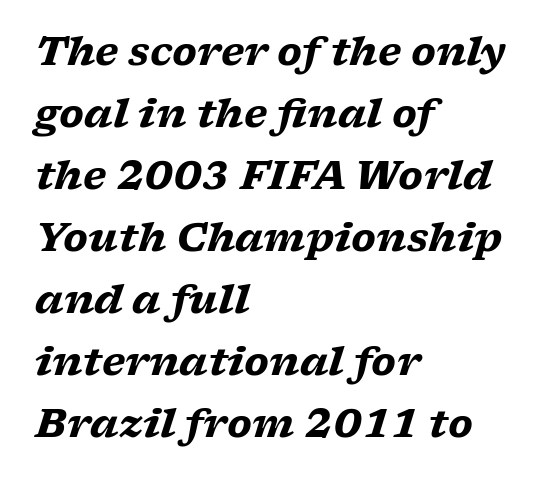
Q: Is the text bold? A: Yes.
Q: Is the text italic (slanted)? A: Yes, it leans right by about 17 degrees.
Q: Is the typeface a serif or a sans-serif typeface? A: Serif.
Q: Is the text underlined? A: No.
Q: How is the paragraph aligned? A: Left-aligned.
Q: Is the spacing between letters normal or unusually wide? A: Normal.
Q: Is the spacing between lines tight, normal or loose? A: Normal.
Q: Width (condensed, normal, or wide)? A: Wide.
Q: Stroke contrast? A: Low.
Q: x-height? A: Medium.
Q: Monospaced? A: No.
